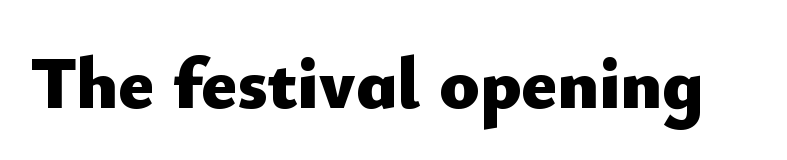
{"serif": "no", "italic": "no", "bold": "yes", "weight": "heavy", "width": "normal", "stroke_contrast": "low", "x_height": "small", "monospaced": "no", "underline": "no", "letter_spacing": "normal", "letter_spacing_em": 0.0, "glyph_px": 74}
